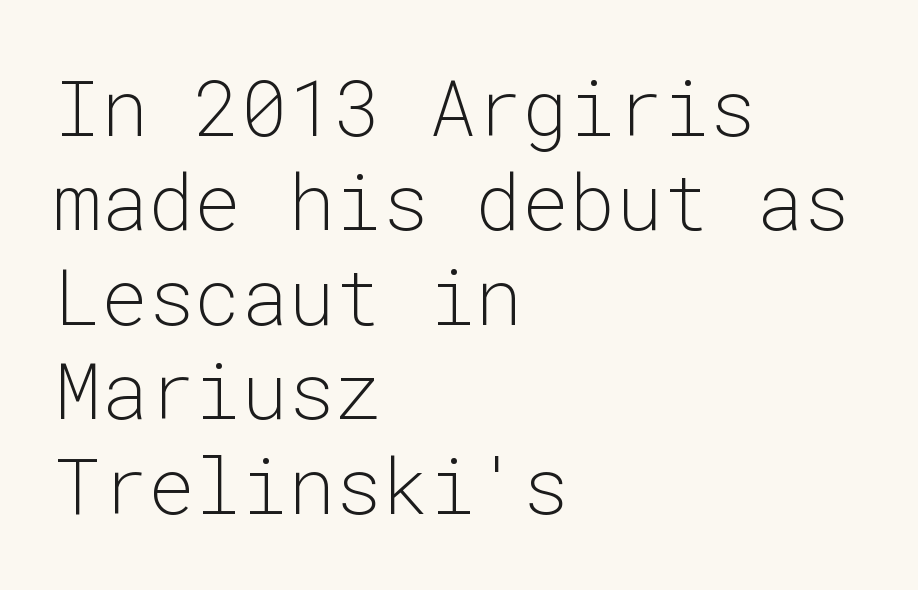
Q: Is the text bold? A: No.
Q: Is the text italic (slanted)? A: No, it is upright.
Q: Is the typeface a serif or a sans-serif typeface? A: Sans-serif.
Q: Is the text underlined? A: No.
Q: How is the paragraph aligned? A: Left-aligned.
Q: Is the spacing between letters normal or unusually wide? A: Normal.
Q: Width (condensed, normal, or wide)? A: Normal.
Q: Stroke contrast? A: Low.
Q: x-height? A: Medium.
Q: Monospaced? A: Yes.
